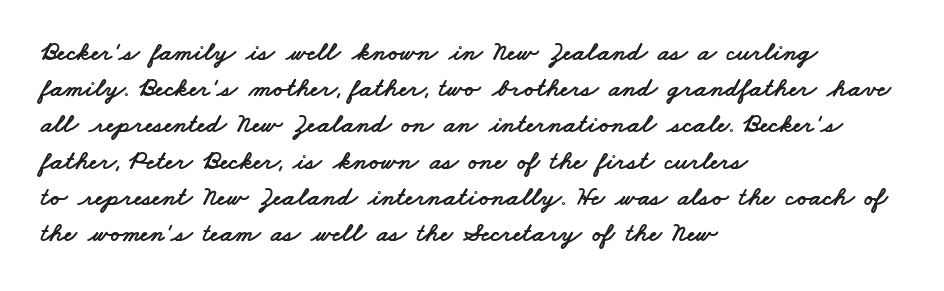
{"underline": "no", "align": "left", "line_spacing": "normal", "line_spacing_ratio": 1.34, "letter_spacing": "normal", "letter_spacing_em": 0.0, "glyph_px": 27}
